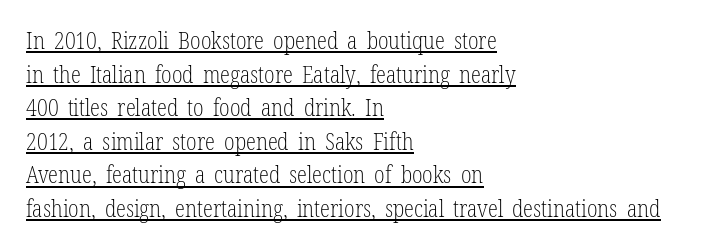
Q: Is the text bold? A: No.
Q: Is the text italic (slanted)? A: No, it is upright.
Q: Is the text underlined? A: Yes.
Q: How is the paragraph aligned? A: Left-aligned.
Q: Is the spacing between letters normal or unusually wide? A: Normal.
Q: Is the spacing between lines tight, normal or loose? A: Normal.
